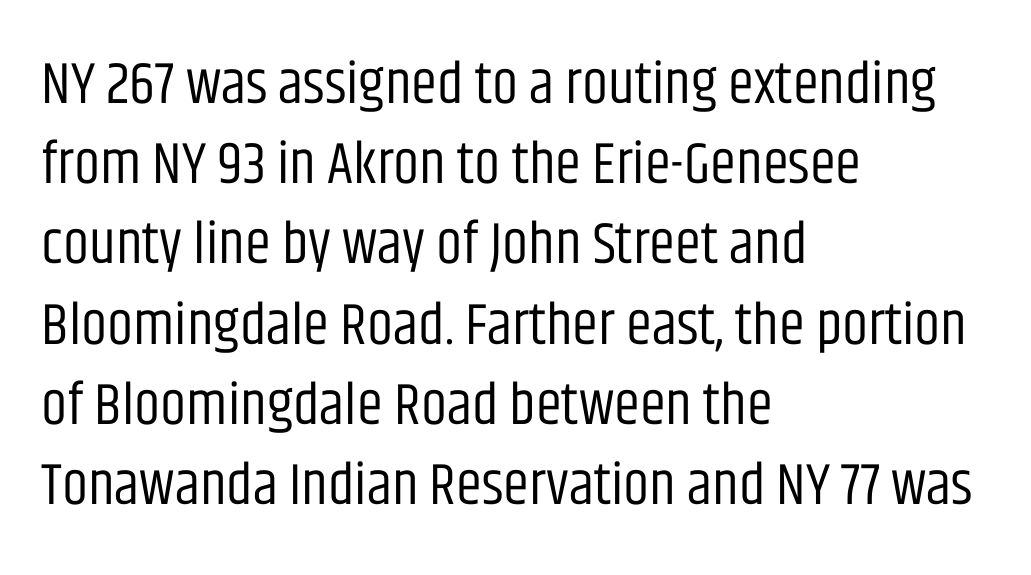
The image shows 59 px regular-weight, condensed sans-serif type, upright; set left-aligned, normal line spacing (1.36x), normal letter spacing, not underlined; low stroke contrast and a large x-height.
